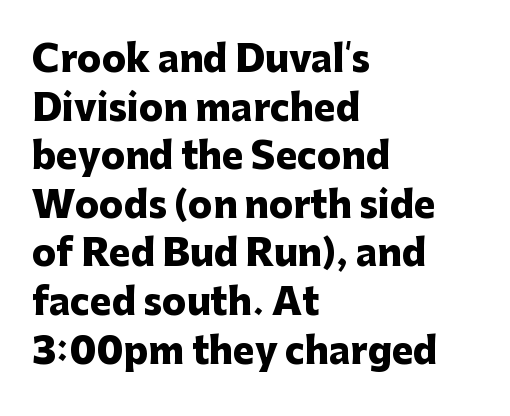
{"serif": "no", "italic": "no", "bold": "yes", "weight": "heavy", "width": "normal", "stroke_contrast": "low", "x_height": "medium", "monospaced": "no", "underline": "no", "align": "left", "line_spacing": "normal", "line_spacing_ratio": 1.35, "letter_spacing": "normal", "letter_spacing_em": 0.0, "glyph_px": 36}
